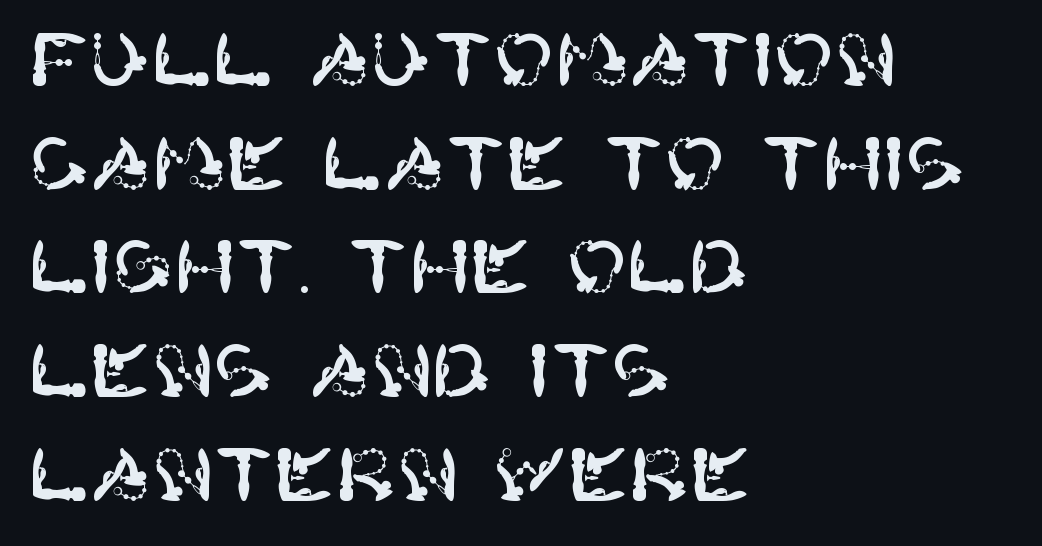
{"serif": "no", "italic": "no", "width": "normal", "stroke_contrast": "high", "x_height": "large", "underline": "no", "align": "left", "line_spacing": "normal", "line_spacing_ratio": 1.42, "letter_spacing": "normal", "letter_spacing_em": 0.0, "glyph_px": 73}
